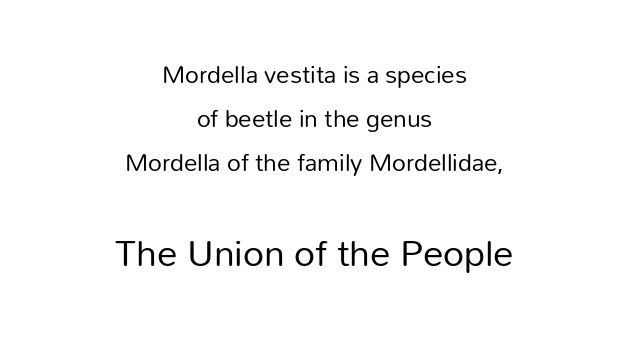
Q: Is the text bold? A: No.
Q: Is the text italic (slanted)? A: No, it is upright.
Q: Is the typeface a serif or a sans-serif typeface? A: Sans-serif.
Q: Is the text underlined? A: No.
Q: How is the paragraph aligned? A: Centered.
Q: Is the spacing between letters normal or unusually wide? A: Normal.
Q: Is the spacing between lines tight, normal or loose? A: Normal.
Q: Which block of text is set in a larger size, the first (top) or the second (bottom)? A: The second (bottom) one.
Q: Width (condensed, normal, or wide)? A: Normal.
Q: Stroke contrast? A: Low.
Q: x-height? A: Medium.
Q: Monospaced? A: No.
